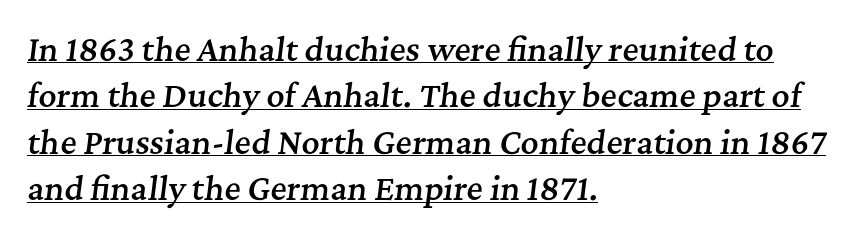
{"serif": "yes", "italic": "yes", "lean": "right", "slant_degrees": 7, "bold": "semi", "weight": "semibold", "width": "normal", "stroke_contrast": "medium", "x_height": "medium", "monospaced": "no", "underline": "yes", "align": "left", "line_spacing": "normal", "line_spacing_ratio": 1.5, "letter_spacing": "normal", "letter_spacing_em": 0.0, "glyph_px": 31}
